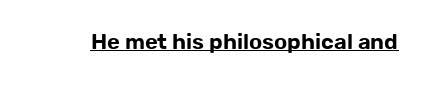
{"italic": "no", "underline": "yes", "letter_spacing": "normal", "letter_spacing_em": 0.0, "glyph_px": 22}
